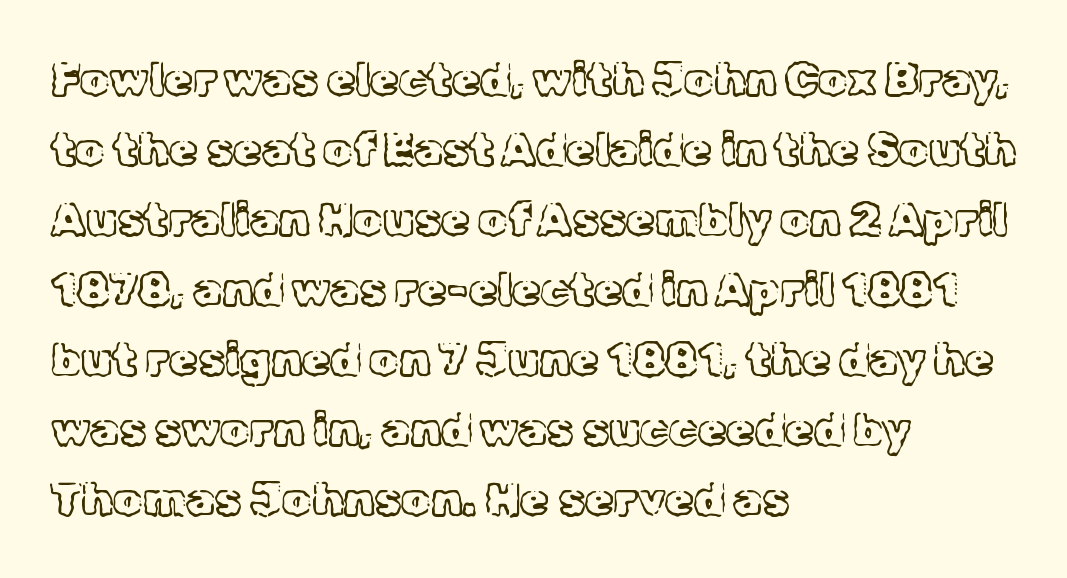
There is no visible air inserted between adjacent glyphs. Has an underline been added? It has not. Reading down the block, your eye returns to a fixed left position each line. On a weight scale, this lands at 450 or below. The space between consecutive lines is moderate.
